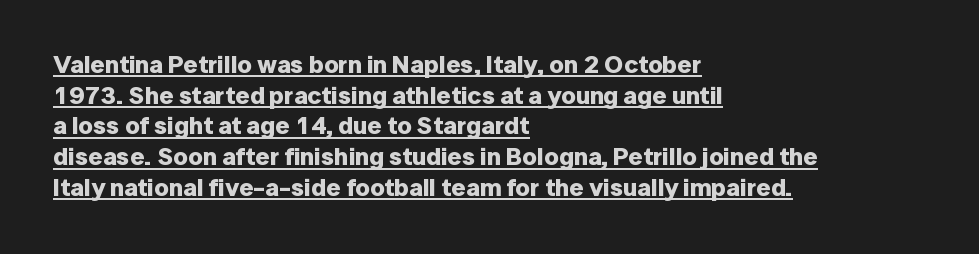
Q: Is the text bold? A: Yes.
Q: Is the text italic (slanted)? A: No, it is upright.
Q: Is the text underlined? A: Yes.
Q: How is the paragraph aligned? A: Left-aligned.
Q: Is the spacing between letters normal or unusually wide? A: Normal.
